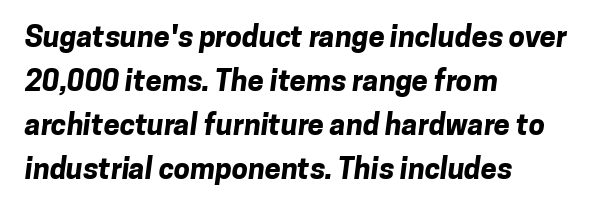
The image shows 29 px bold sans-serif type; set left-aligned, normal line spacing (1.52x), normal letter spacing, not underlined; low stroke contrast and a medium x-height.
